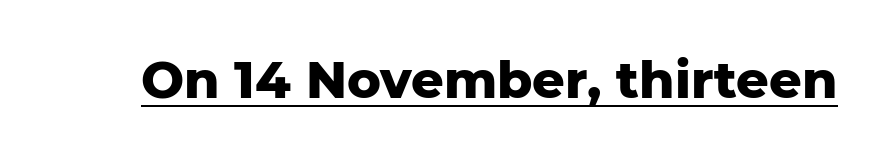
Q: Is the text bold? A: Yes.
Q: Is the text italic (slanted)? A: No, it is upright.
Q: Is the typeface a serif or a sans-serif typeface? A: Sans-serif.
Q: Is the text underlined? A: Yes.
Q: Is the spacing between letters normal or unusually wide? A: Normal.
Q: Width (condensed, normal, or wide)? A: Normal.
Q: Stroke contrast? A: Low.
Q: x-height? A: Medium.
Q: Monospaced? A: No.
